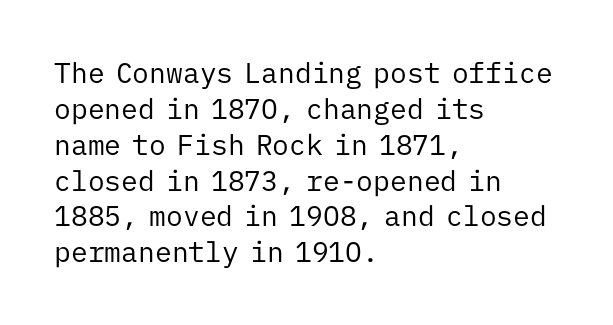
{"serif": "no", "italic": "no", "bold": "no", "weight": "regular", "width": "normal", "stroke_contrast": "low", "x_height": "medium", "monospaced": "yes", "underline": "no", "align": "left", "line_spacing": "normal", "line_spacing_ratio": 1.28, "letter_spacing": "normal", "letter_spacing_em": 0.0, "glyph_px": 28}
